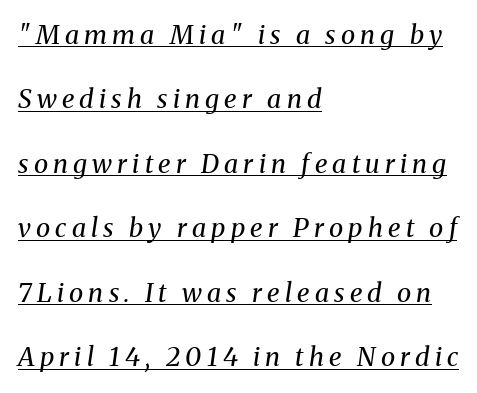
{"italic": "yes", "lean": "right", "slant_degrees": 8, "bold": "no", "underline": "yes", "align": "left", "line_spacing": "loose", "line_spacing_ratio": 2.48, "letter_spacing": "wide", "letter_spacing_em": 0.2, "glyph_px": 26}
